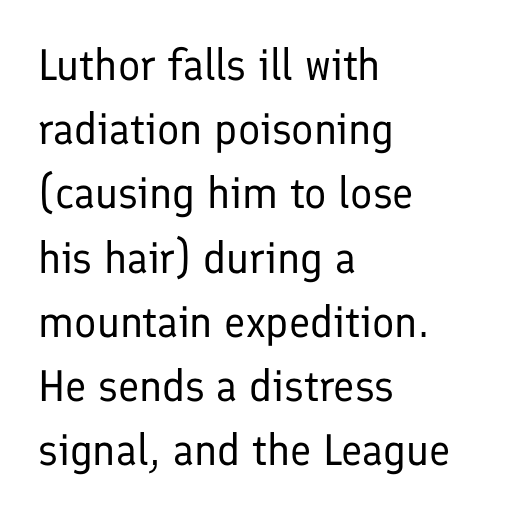
The image shows 44 px regular-weight sans-serif type, upright; set left-aligned, normal line spacing (1.46x), normal letter spacing, not underlined; low stroke contrast and a medium x-height.
